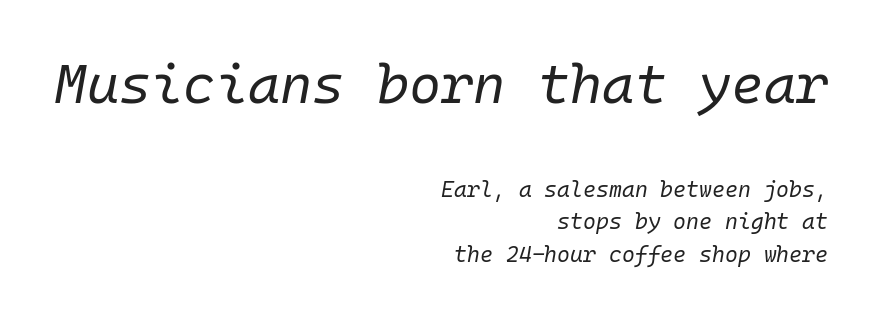
Q: Is the text bold? A: No.
Q: Is the text italic (slanted)? A: Yes, it leans right by about 10 degrees.
Q: Is the text underlined? A: No.
Q: How is the paragraph aligned? A: Right-aligned.
Q: Is the spacing between letters normal or unusually wide? A: Normal.
Q: Is the spacing between lines tight, normal or loose? A: Normal.
Q: Which block of text is set in a larger size, the first (top) or the second (bottom)? A: The first (top) one.
Q: Width (condensed, normal, or wide)? A: Normal.
Q: Stroke contrast? A: Low.
Q: x-height? A: Medium.
Q: Monospaced? A: Yes.
